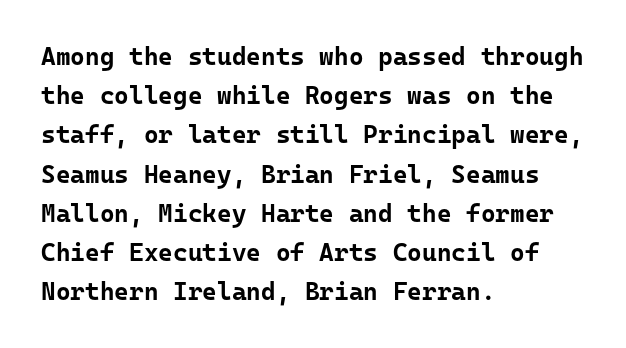
Q: Is the text bold? A: Yes.
Q: Is the text italic (slanted)? A: No, it is upright.
Q: Is the text underlined? A: No.
Q: How is the paragraph aligned? A: Left-aligned.
Q: Is the spacing between letters normal or unusually wide? A: Normal.
Q: Is the spacing between lines tight, normal or loose? A: Normal.
